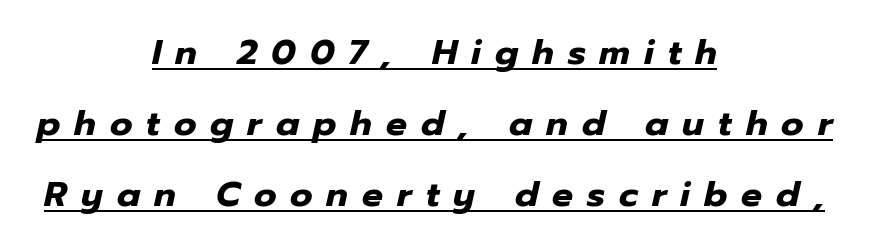
The paragraph shown floats in the horizontal middle. The letters are slanted; this is an italic face. What stands out about the letter spacing? Its width — letters are far apart. Looks like regular typesetting: each glyph gets only the width it needs.
